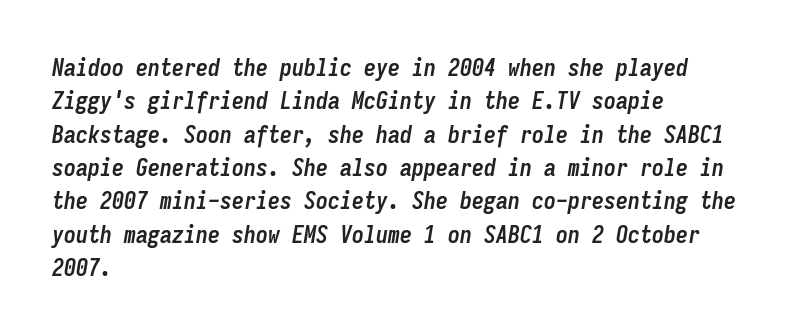
Words float on clear page, feet unadorned. The rag falls on the right side of this text block. The leading is moderate, giving the passage an even texture. There's an unmistakable incline to the writing here. Compared with an ordinary text face, these strokes are far heavier — a full bold. Here the glyphs are tracked normally, forming tight word shapes.
